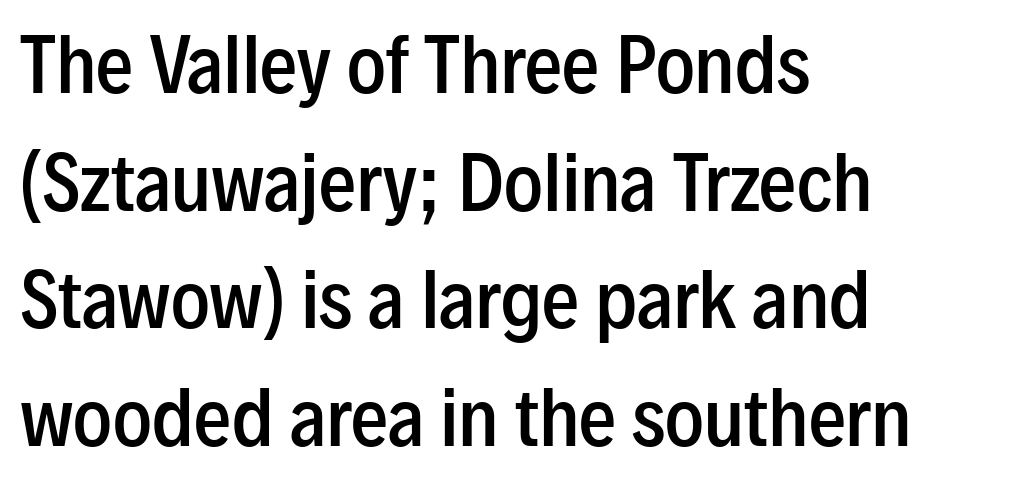
{"serif": "no", "italic": "no", "bold": "semi", "weight": "semibold", "width": "condensed", "stroke_contrast": "low", "x_height": "medium", "monospaced": "no", "underline": "no", "align": "left", "line_spacing": "normal", "line_spacing_ratio": 1.59, "letter_spacing": "normal", "letter_spacing_em": 0.0, "glyph_px": 74}
